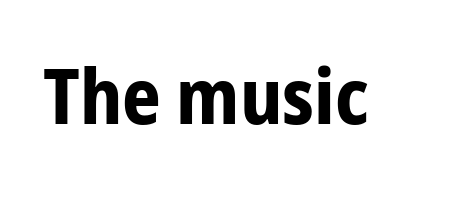
You can tell from the bare stems that sans-serif type was used. If you drew a line through each stem, it would be perfectly vertical. What stands out about the letter spacing? Nothing — it is the standard amount. Thick stems and heavy bowls — unmistakably bold.
